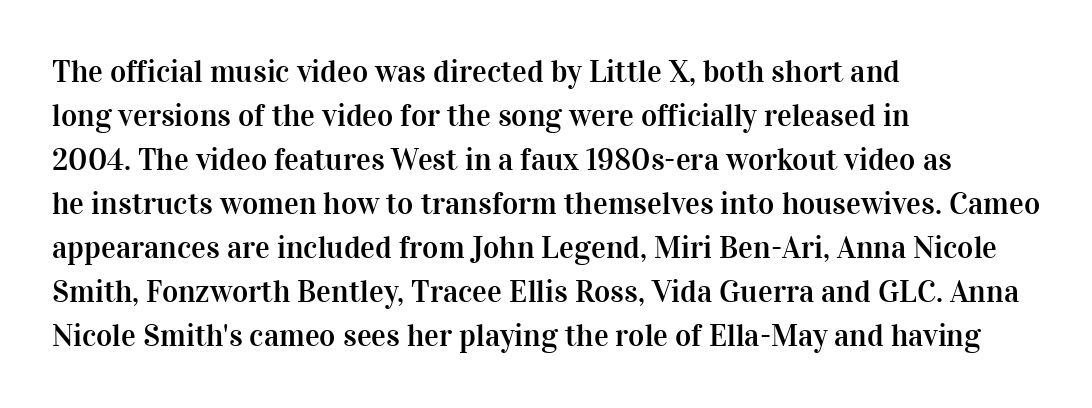
Q: Is the text italic (slanted)? A: No, it is upright.
Q: Is the typeface a serif or a sans-serif typeface? A: Serif.
Q: Is the text underlined? A: No.
Q: How is the paragraph aligned? A: Left-aligned.
Q: Is the spacing between letters normal or unusually wide? A: Normal.
Q: Is the spacing between lines tight, normal or loose? A: Normal.
Q: Width (condensed, normal, or wide)? A: Normal.
Q: Stroke contrast? A: High.
Q: x-height? A: Medium.
Q: Monospaced? A: No.
